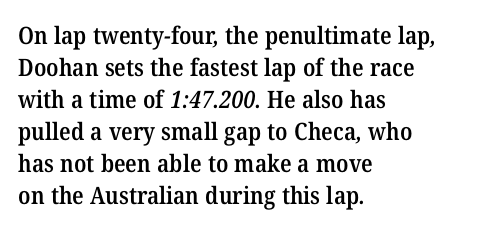
The image shows 24 px text type; set left-aligned, normal line spacing (1.33x), normal letter spacing, not underlined.
